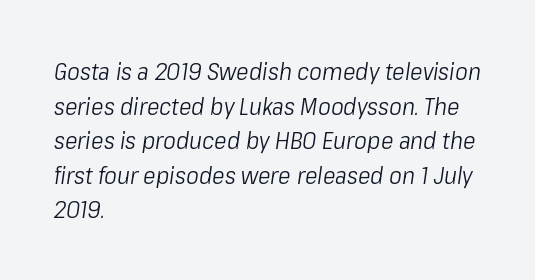
The image shows 24 px text type, italic (leaning right); set left-aligned, normal line spacing (1.44x), normal letter spacing, not underlined.
